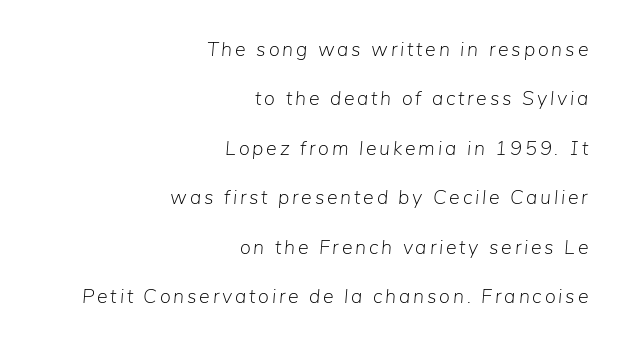
This is oblique type, the kind used for emphasis or titles. If you drew a ruler down the right edge, every line would touch it. No chunkiness to these letters — they're not bold. If you measured baseline to baseline, you'd find a long distance. The words here are not underlined.
